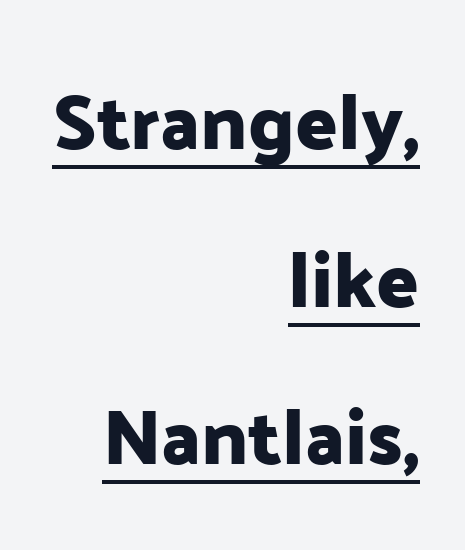
{"serif": "no", "italic": "no", "width": "normal", "stroke_contrast": "low", "x_height": "medium", "monospaced": "no", "underline": "yes", "align": "right", "line_spacing": "loose", "line_spacing_ratio": 2.02, "letter_spacing": "normal", "letter_spacing_em": 0.0, "glyph_px": 78}
